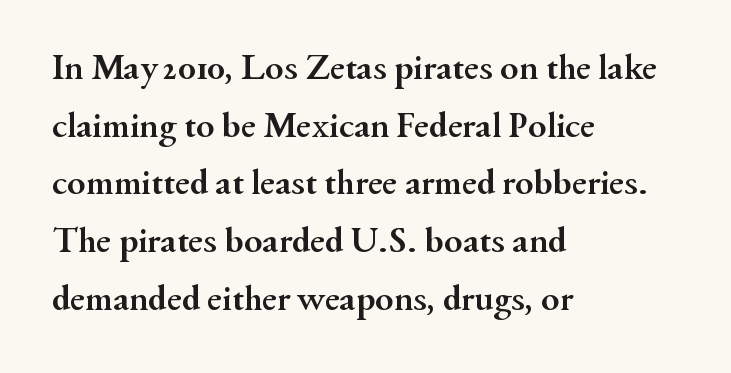
Q: Is the text bold? A: Yes.
Q: Is the text italic (slanted)? A: No, it is upright.
Q: Is the typeface a serif or a sans-serif typeface? A: Serif.
Q: Is the text underlined? A: No.
Q: How is the paragraph aligned? A: Left-aligned.
Q: Is the spacing between letters normal or unusually wide? A: Normal.
Q: Is the spacing between lines tight, normal or loose? A: Normal.
Q: Width (condensed, normal, or wide)? A: Normal.
Q: Stroke contrast? A: Medium.
Q: x-height? A: Small.
Q: Monospaced? A: No.
